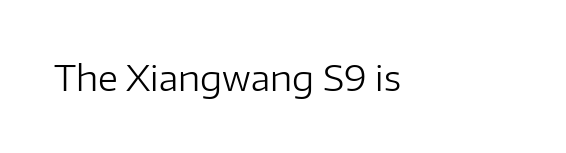
The image shows 35 px regular-weight sans-serif type, upright; set normal letter spacing, not underlined; low stroke contrast and a medium x-height.
